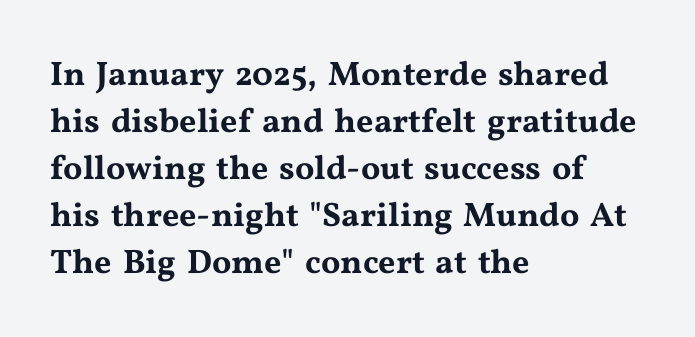
{"serif": "yes", "italic": "no", "width": "wide", "stroke_contrast": "medium", "x_height": "medium", "monospaced": "no", "underline": "no", "align": "left", "line_spacing": "normal", "line_spacing_ratio": 1.38, "letter_spacing": "normal", "letter_spacing_em": 0.0, "glyph_px": 34}
